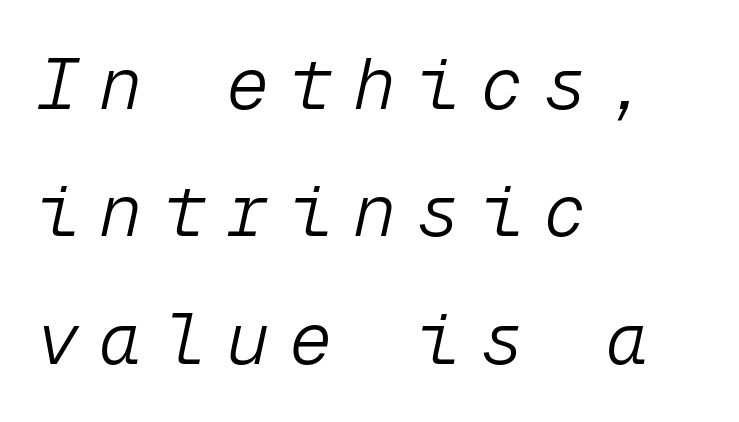
The image shows 72 px light type, italic (leaning right), monospaced; set left-aligned, line spacing 1.77x, unusually wide letter spacing (+0.28 em), not underlined; low stroke contrast and a medium x-height.
